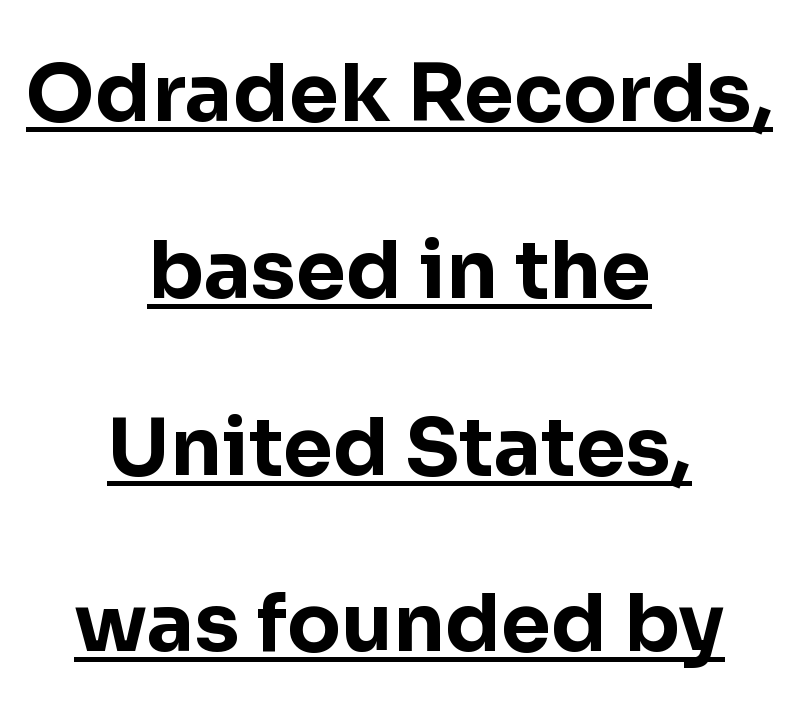
Q: Is the text bold? A: Yes.
Q: Is the text italic (slanted)? A: No, it is upright.
Q: Is the typeface a serif or a sans-serif typeface? A: Sans-serif.
Q: Is the text underlined? A: Yes.
Q: How is the paragraph aligned? A: Centered.
Q: Is the spacing between letters normal or unusually wide? A: Normal.
Q: Is the spacing between lines tight, normal or loose? A: Loose.
Q: Width (condensed, normal, or wide)? A: Normal.
Q: Stroke contrast? A: Low.
Q: x-height? A: Medium.
Q: Monospaced? A: No.
